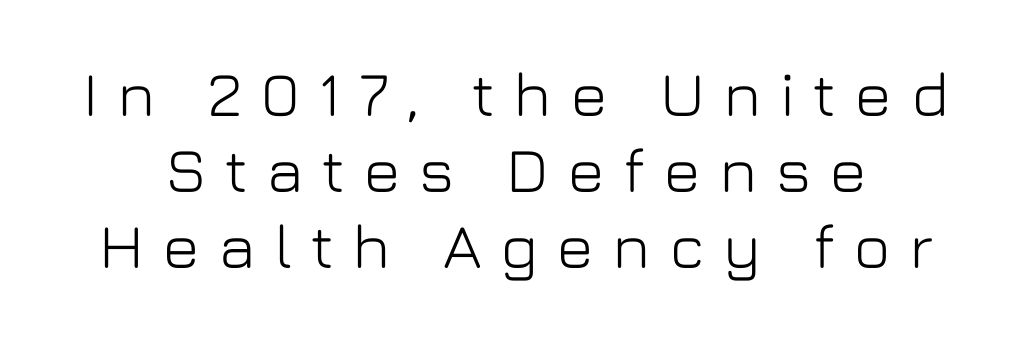
The lettering holds an erect, upright posture throughout. The strip under each line holds only bare page. Each word looks stretched out because of the extra space between its letters. Serifs: no, the terminals of the letterforms are clean.
